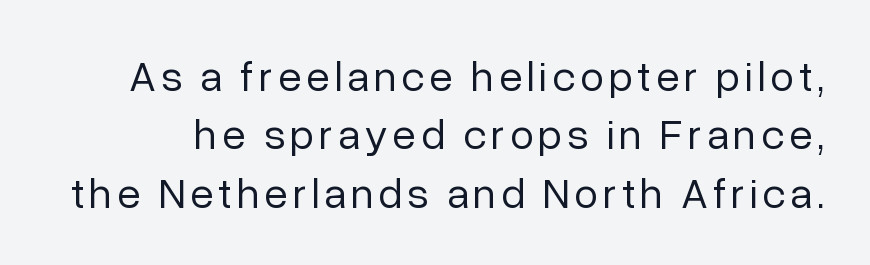
{"serif": "no", "italic": "no", "bold": "no", "weight": "regular", "width": "normal", "stroke_contrast": "low", "x_height": "medium", "monospaced": "no", "underline": "no", "line_spacing": "normal", "line_spacing_ratio": 1.36, "glyph_px": 43}
